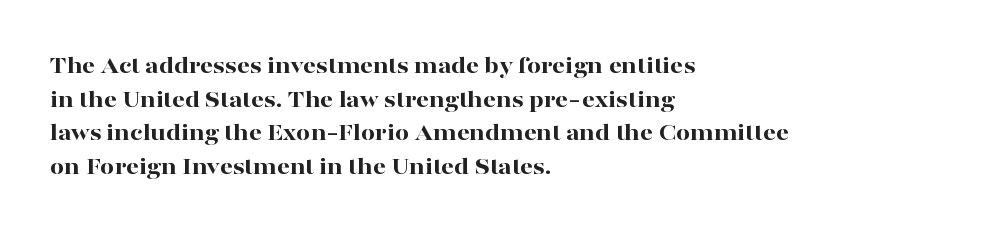
The image shows 25 px bold type, upright; set left-aligned, normal line spacing (1.35x), normal letter spacing, not underlined.
